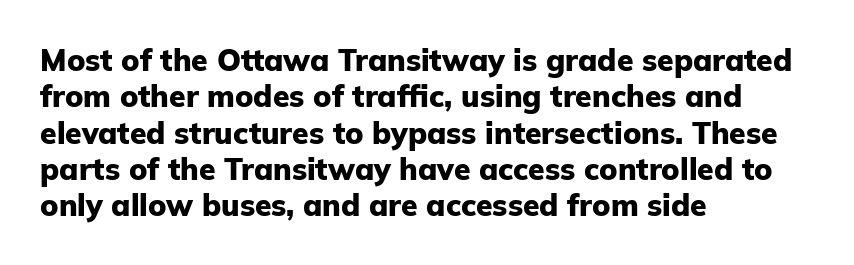
Strokes here are thick enough to call this a true bold. Nothing unusual about the tracking: characters are spaced as the font intends. Character widths vary here, with narrow letters taking less room than wide ones. The string is rendered with underlining switched off. Alignment: flush left.
